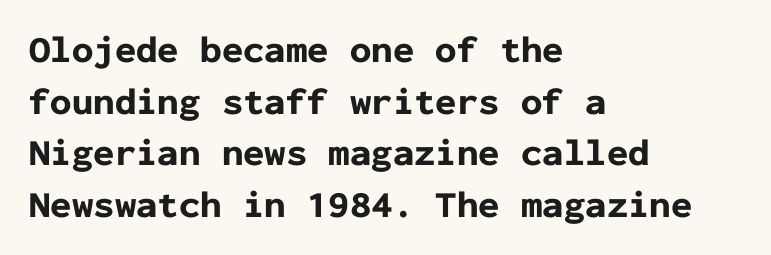
Q: Is the text bold? A: Yes.
Q: Is the text italic (slanted)? A: No, it is upright.
Q: Is the typeface a serif or a sans-serif typeface? A: Sans-serif.
Q: Is the text underlined? A: No.
Q: How is the paragraph aligned? A: Left-aligned.
Q: Is the spacing between letters normal or unusually wide? A: Normal.
Q: Is the spacing between lines tight, normal or loose? A: Normal.
Q: Width (condensed, normal, or wide)? A: Normal.
Q: Stroke contrast? A: Low.
Q: x-height? A: Medium.
Q: Monospaced? A: Yes.
